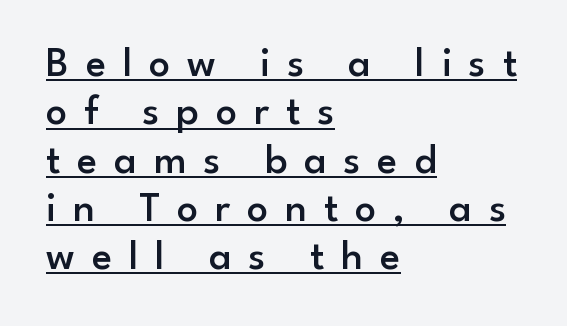
Vertically, the passage feels compressed, each row crowding the next. Rendered with straight, roman letterforms. In terms of letterform style, serifs are entirely absent. You could not count columns in this text — the font is proportionally spaced.
